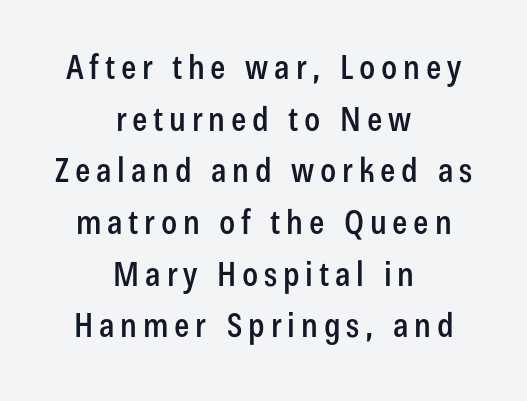
{"serif": "no", "italic": "no", "width": "condensed", "stroke_contrast": "low", "x_height": "medium", "monospaced": "no", "underline": "no", "align": "center", "line_spacing": "normal", "line_spacing_ratio": 1.52, "glyph_px": 34}
